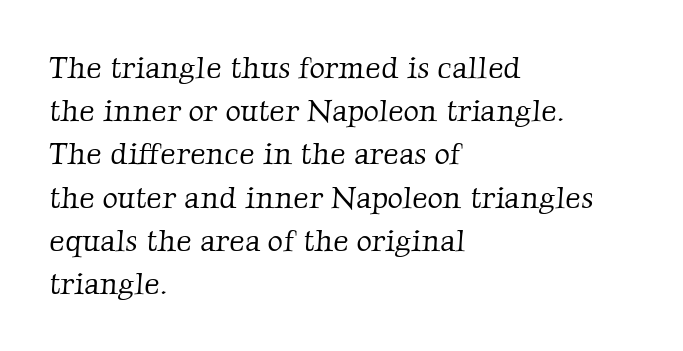
No extra ink here — the face is not bold. The type family on display is of the serif kind. The rendering anchors every line to the left-hand side. Spacing verdict: proportional, widths tailored to each character. How are the letters spaced? Ordinarily, with no added tracking. Clear beneath every line of the passage.
